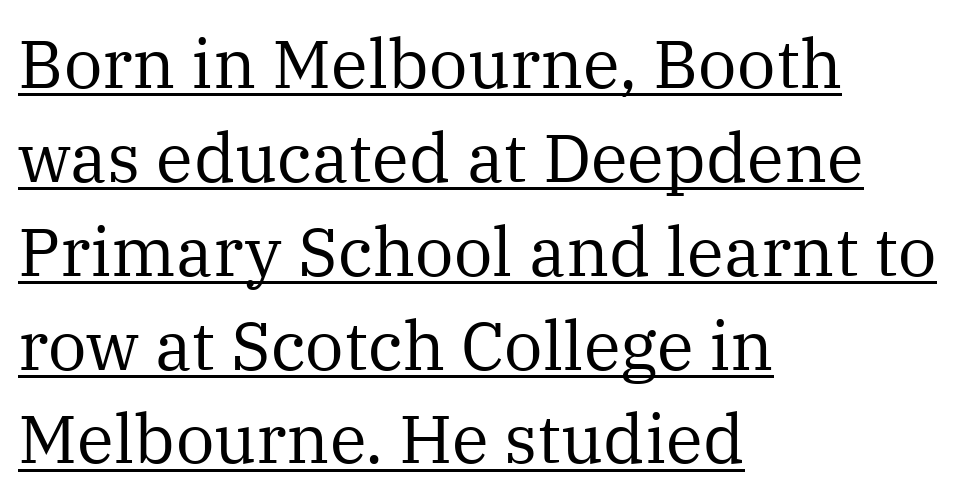
The image shows 68 px regular-weight serif type, upright; set left-aligned, normal line spacing (1.38x), normal letter spacing, underlined; medium stroke contrast and a medium x-height.
